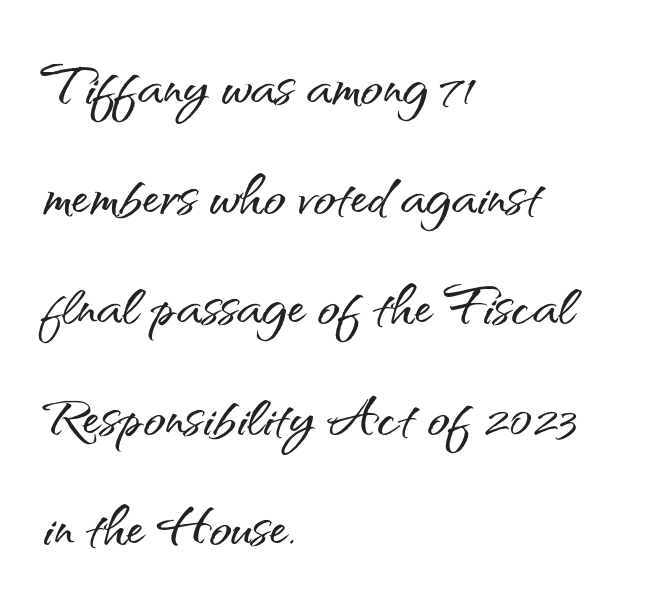
Q: Is the text italic (slanted)? A: Yes.
Q: Is the typeface a serif or a sans-serif typeface? A: Sans-serif.
Q: Is the text underlined? A: No.
Q: How is the paragraph aligned? A: Left-aligned.
Q: Is the spacing between letters normal or unusually wide? A: Normal.
Q: Is the spacing between lines tight, normal or loose? A: Normal.
Q: Width (condensed, normal, or wide)? A: Normal.
Q: Stroke contrast? A: Medium.
Q: x-height? A: Small.
Q: Monospaced? A: No.
